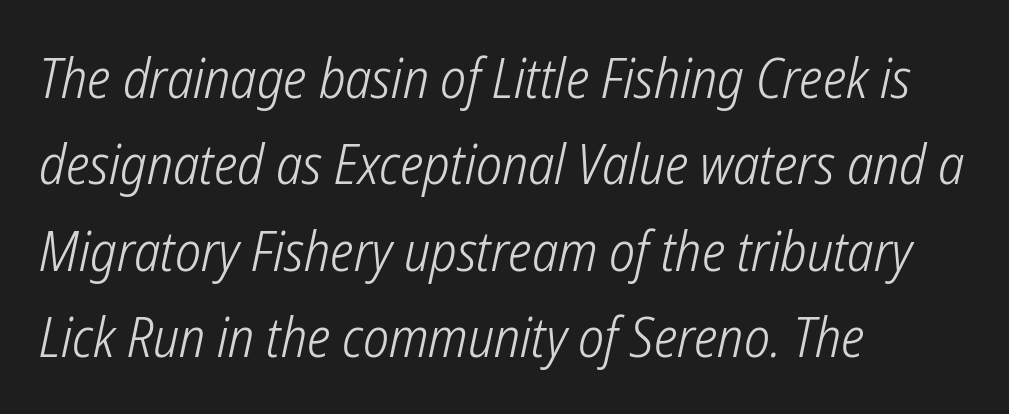
{"serif": "no", "bold": "no", "weight": "light", "width": "condensed", "stroke_contrast": "low", "x_height": "medium", "monospaced": "no", "underline": "no", "align": "left", "line_spacing": "normal", "line_spacing_ratio": 1.57, "letter_spacing": "normal", "letter_spacing_em": 0.0, "glyph_px": 55}
